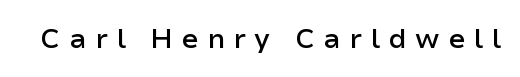
Just letters on the line, the space beneath them empty. Caption: expanded tracking, letters set apart. Look at the bottom of the vertical strokes: they stop flat, with no serifs. Is this a fixed-width face? No — the glyphs have proportional, varying widths. Nope, not italic — everything's standing straight.
